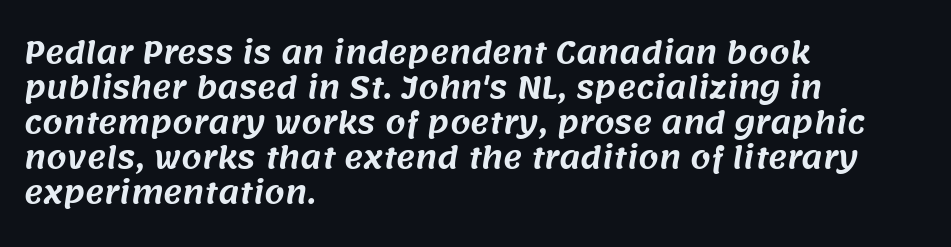
The image shows 29 px sans-serif type; set left-aligned, line spacing 1.21x, normal letter spacing, not underlined; medium stroke contrast and a large x-height.
